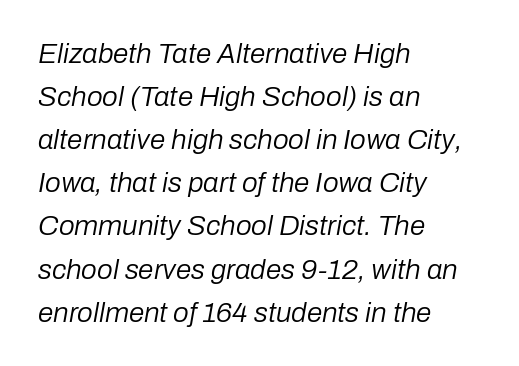
The image shows 28 px regular-weight type, italic (leaning right); set left-aligned, normal line spacing (1.54x), normal letter spacing, not underlined; low stroke contrast and a medium x-height.
